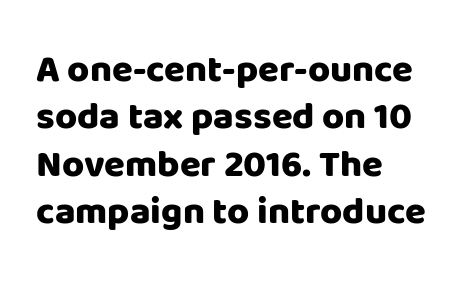
{"serif": "no", "italic": "no", "bold": "yes", "weight": "heavy", "width": "normal", "stroke_contrast": "low", "x_height": "large", "monospaced": "no", "underline": "no", "align": "left", "line_spacing": "normal", "line_spacing_ratio": 1.25, "letter_spacing": "normal", "letter_spacing_em": 0.0, "glyph_px": 38}
